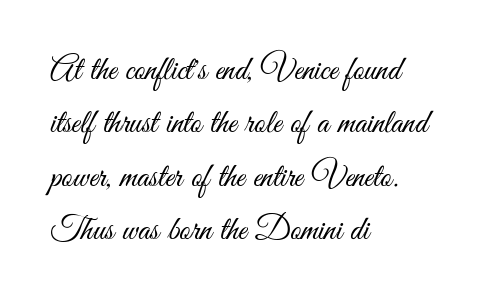
Has an underline been added? It has not. The passage shown is typed in a proportional face where columns would drift. Each word holds together tightly as a unit, with standard inter-letter gaps. The vertical gap from one line to the next is medium. Font category for this specimen: sans-serif.
